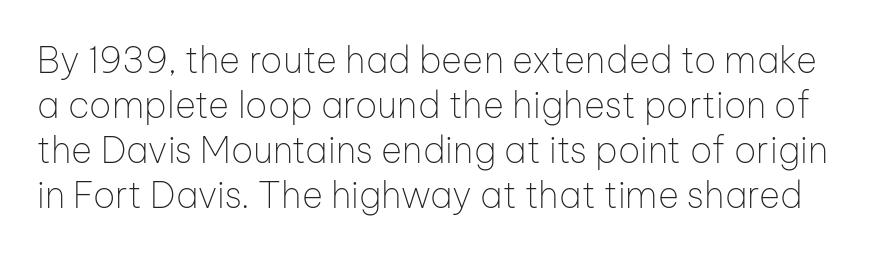
The image shows 36 px thin sans-serif type, upright; set normal line spacing (1.25x), normal letter spacing, not underlined; low stroke contrast and a medium x-height.
